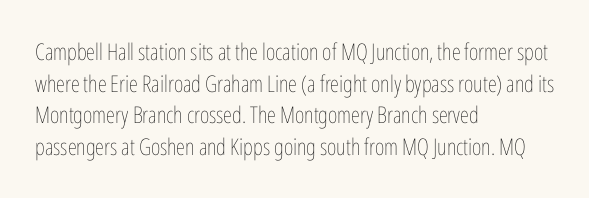
A roman cut, with each character standing at attention. Line spacing here is normal. The text block is weighted toward the left margin, trailing off unevenly rightward. Lines of text with bare space underneath. Nothing unusual about the tracking: characters are spaced as the font intends. A quiet, ordinary-to-light weight characterises the typeface.
